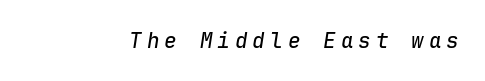
Q: Is the text italic (slanted)? A: Yes, it leans right by about 9 degrees.
Q: Is the text underlined? A: No.
Q: Is the spacing between letters normal or unusually wide? A: Unusually wide.
